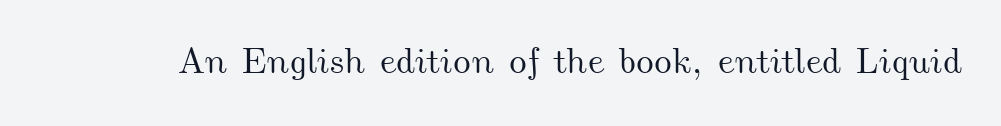
Each letter keeps its own natural width here, so spacing adapts to shape. Nobody touched the tracking dial on this one. Check under the words: just untouched page.
